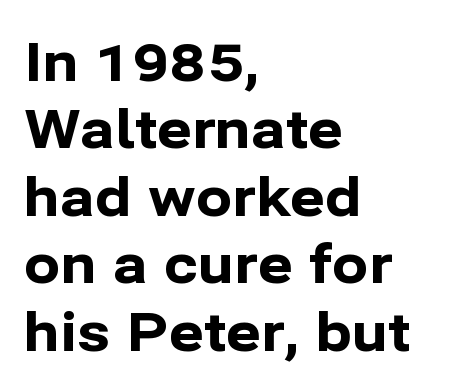
The characters look thick and weighty, a clear bold. This rendering features lettering with no underline. Examine the stroke ends and you'll find no serifs. Notice how descenders clear the ascenders below comfortably — that's standard leading. Here the glyphs are tracked normally, forming tight word shapes. Characters remain perfectly vertical along every line.
